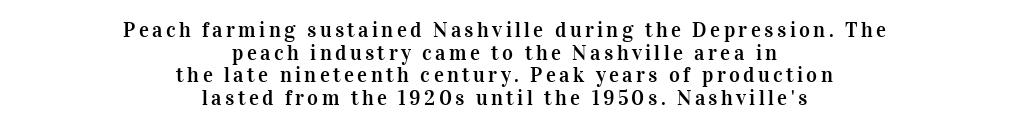
Q: Is the text italic (slanted)? A: No, it is upright.
Q: Is the text underlined? A: No.
Q: How is the paragraph aligned? A: Centered.
Q: Is the spacing between lines tight, normal or loose? A: Tight.
